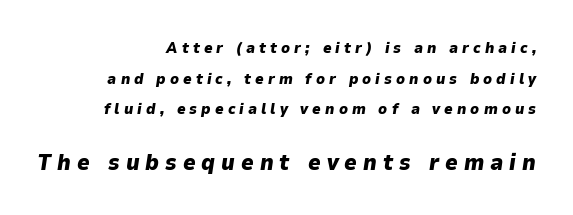
The image shows 22 px bold type, italic (leaning right); set right-aligned, loose line spacing (2.05x), unusually wide letter spacing (+0.27 em), not underlined; the second (bottom) block is 1.47x larger.
